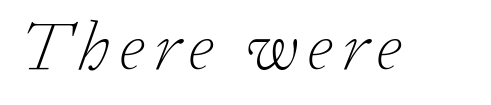
{"serif": "yes", "italic": "yes", "lean": "right", "slant_degrees": 20, "bold": "no", "weight": "light", "width": "normal", "stroke_contrast": "low", "x_height": "medium", "monospaced": "no", "underline": "no", "glyph_px": 68}
